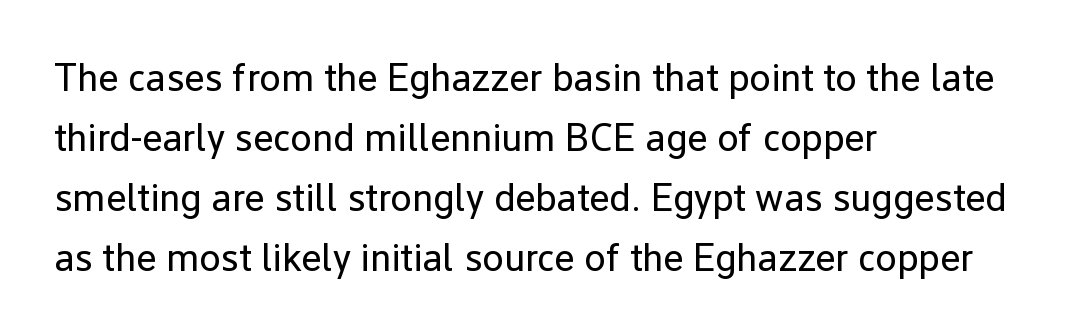
The image shows 39 px regular-weight sans-serif type, upright; set left-aligned, normal line spacing (1.54x), normal letter spacing, not underlined; low stroke contrast and a medium x-height.
